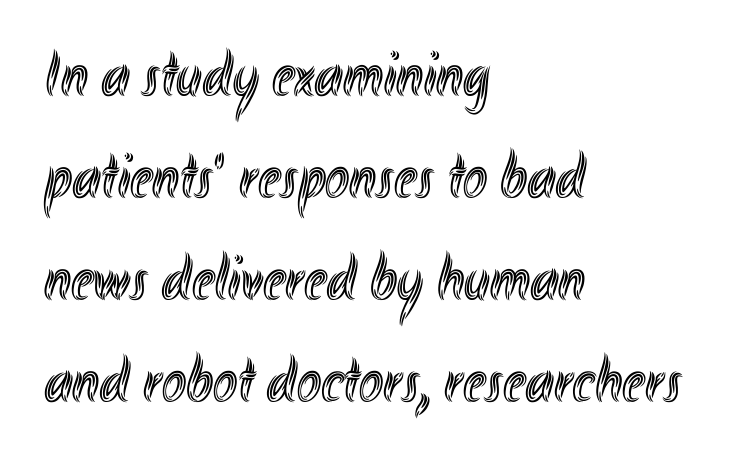
{"width": "condensed", "x_height": "small", "monospaced": "no", "underline": "no", "align": "left", "line_spacing": "normal", "line_spacing_ratio": 1.57, "letter_spacing": "normal", "letter_spacing_em": 0.0, "glyph_px": 65}
